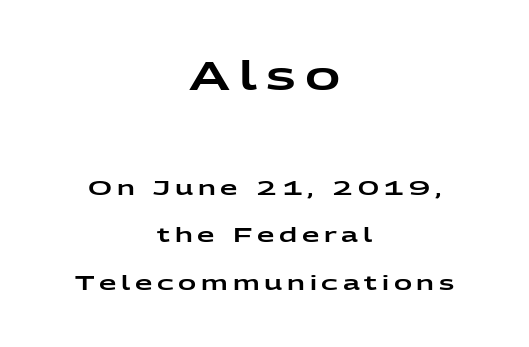
The lines are spread far apart with generous leading. The letters advance in unequal steps, a hallmark of proportional type. The emphasis by scale lands on block number one, above. Look at the bottom of the vertical strokes: they stop flat, with no serifs.
